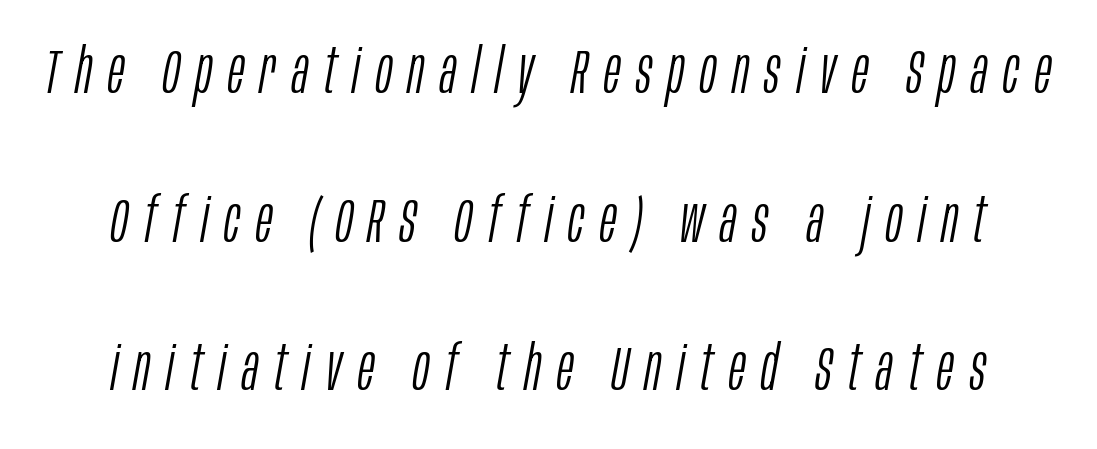
The image shows 63 px light, condensed type, italic (leaning right); set loose line spacing (2.36x), unusually wide letter spacing (+0.25 em), not underlined; low stroke contrast and a large x-height.
